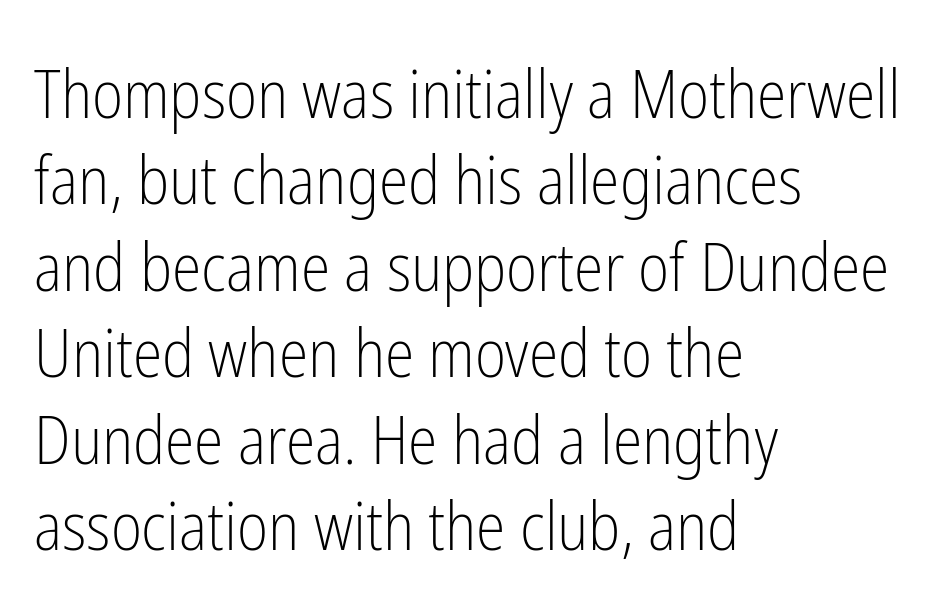
The space between consecutive lines is moderate. The passage shown has conventional tracking throughout. The passage shown is not underscored anywhere. Letters have the restrained weight of plain body copy at most.
